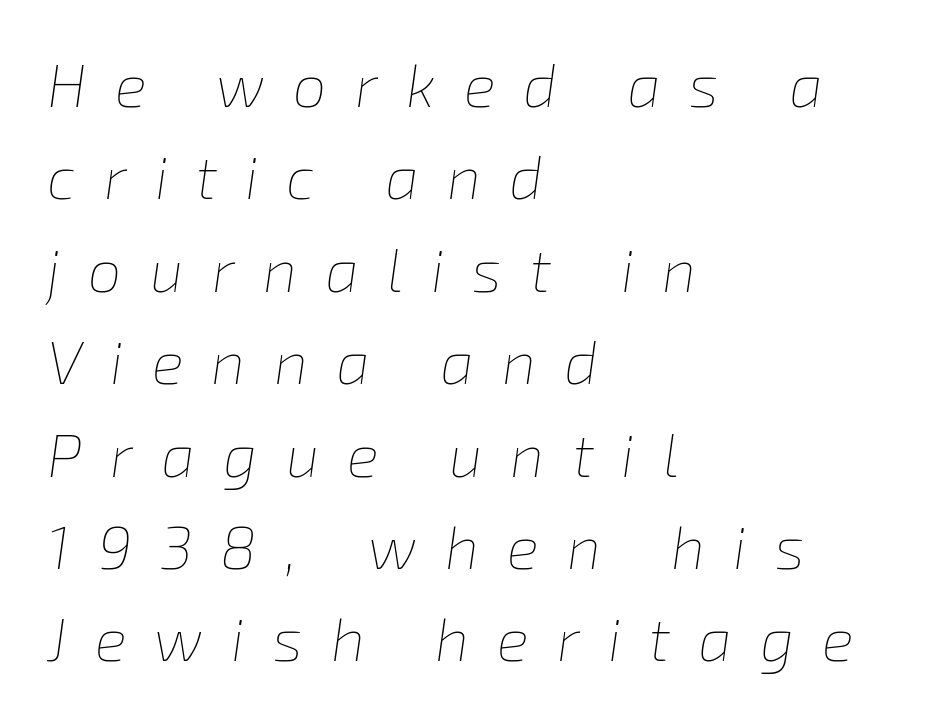
{"italic": "yes", "lean": "right", "slant_degrees": 8, "bold": "no", "weight": "thin", "width": "normal", "stroke_contrast": "low", "x_height": "medium", "monospaced": "no", "underline": "no", "align": "left", "line_spacing": "normal", "line_spacing_ratio": 1.54, "letter_spacing": "wide", "letter_spacing_em": 0.47, "glyph_px": 60}
